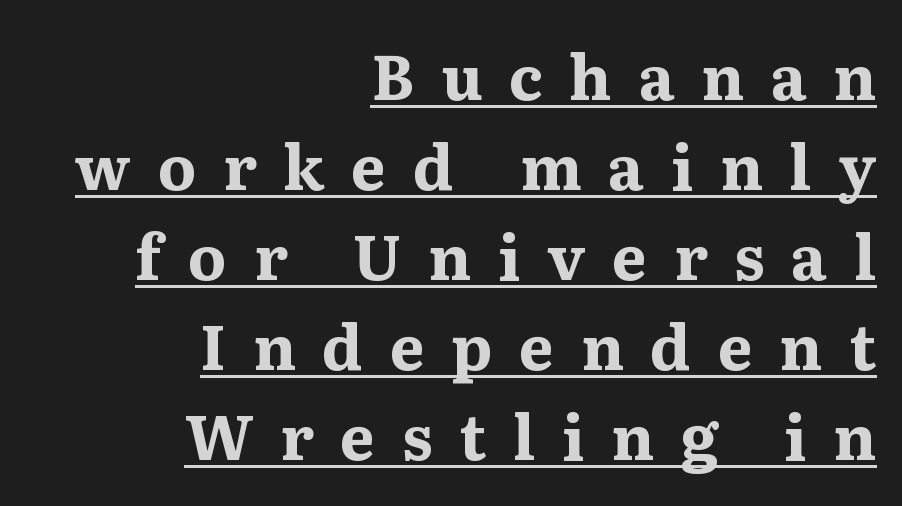
{"serif": "yes", "italic": "no", "bold": "yes", "weight": "bold", "width": "normal", "stroke_contrast": "medium", "x_height": "medium", "monospaced": "no", "underline": "yes", "align": "right", "line_spacing": "normal", "line_spacing_ratio": 1.45, "letter_spacing": "wide", "letter_spacing_em": 0.43, "glyph_px": 62}
